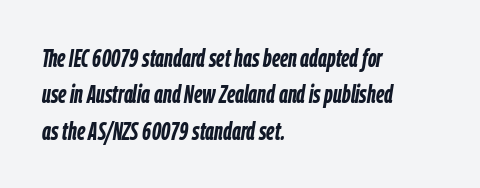
{"italic": "yes", "lean": "right", "slant_degrees": 9, "bold": "yes", "underline": "no", "align": "left", "line_spacing": "normal", "line_spacing_ratio": 1.46, "letter_spacing": "normal", "letter_spacing_em": 0.0, "glyph_px": 25}
